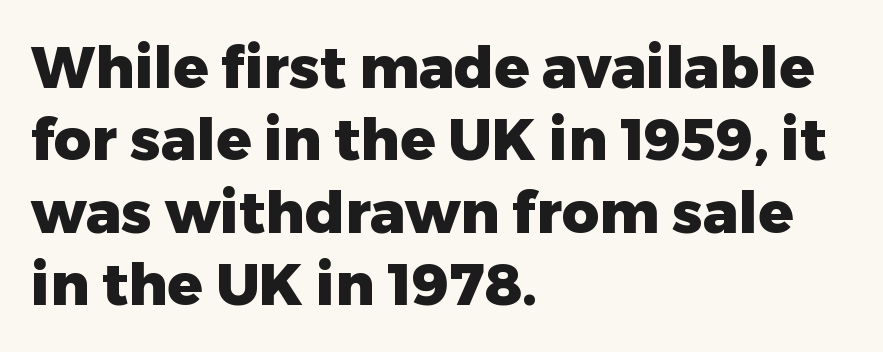
Q: Is the text bold? A: Yes.
Q: Is the text italic (slanted)? A: No, it is upright.
Q: Is the typeface a serif or a sans-serif typeface? A: Sans-serif.
Q: Is the text underlined? A: No.
Q: How is the paragraph aligned? A: Left-aligned.
Q: Is the spacing between letters normal or unusually wide? A: Normal.
Q: Is the spacing between lines tight, normal or loose? A: Normal.
Q: Width (condensed, normal, or wide)? A: Normal.
Q: Stroke contrast? A: Low.
Q: x-height? A: Medium.
Q: Monospaced? A: No.
